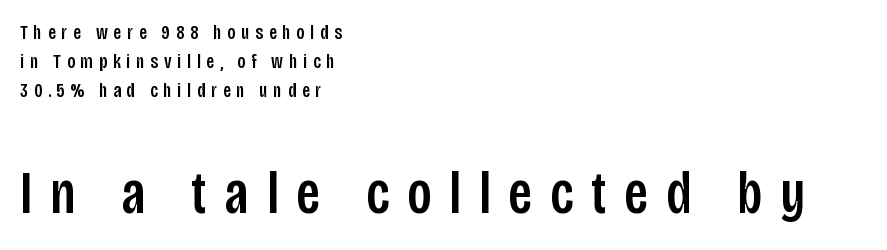
The image shows 61 px condensed sans-serif type, upright; set left-aligned, normal line spacing (1.45x), unusually wide letter spacing (+0.29 em), not underlined; the second (bottom) block is 3.05x larger; low stroke contrast and a large x-height.
